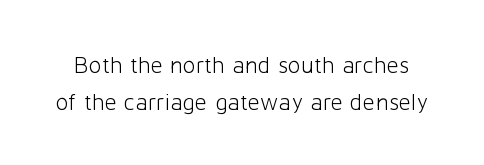
Q: Is the text bold? A: No.
Q: Is the text italic (slanted)? A: No, it is upright.
Q: Is the text underlined? A: No.
Q: Is the spacing between letters normal or unusually wide? A: Normal.
Q: Is the spacing between lines tight, normal or loose? A: Normal.
